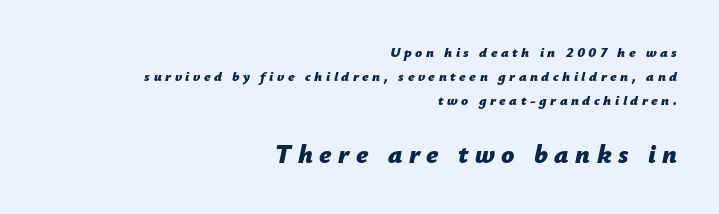
Q: Is the text bold? A: Yes.
Q: Is the text italic (slanted)? A: Yes, it leans right by about 12 degrees.
Q: Is the text underlined? A: No.
Q: How is the paragraph aligned? A: Right-aligned.
Q: Is the spacing between letters normal or unusually wide? A: Unusually wide.
Q: Which block of text is set in a larger size, the first (top) or the second (bottom)? A: The second (bottom) one.
